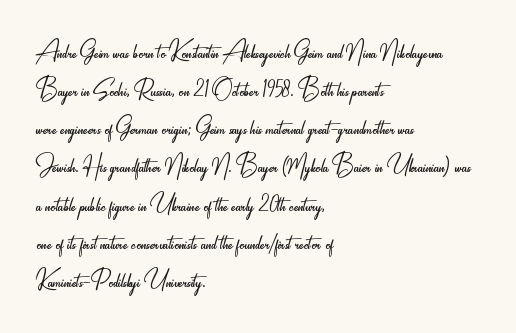
The image shows 31 px light, condensed sans-serif type; set left-aligned, line spacing 1.23x, normal letter spacing, not underlined; low stroke contrast and a small x-height.
